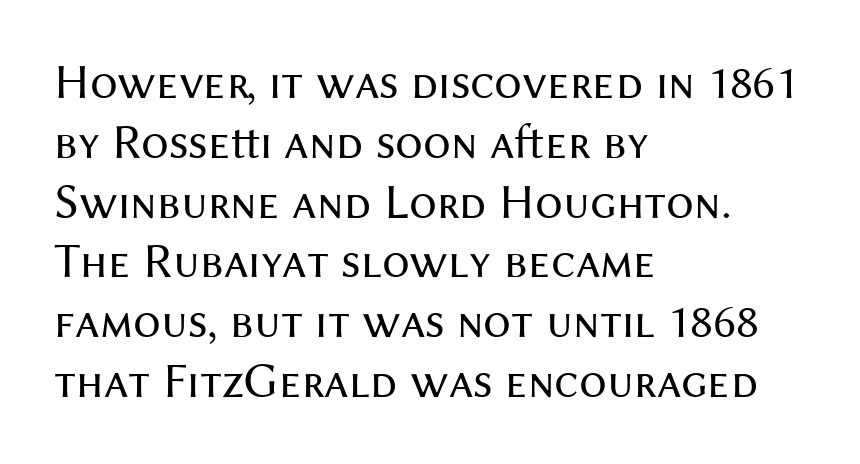
The image shows 49 px regular-weight sans-serif type, upright; set left-aligned, line spacing 1.22x, normal letter spacing, not underlined; medium stroke contrast and a medium x-height.
